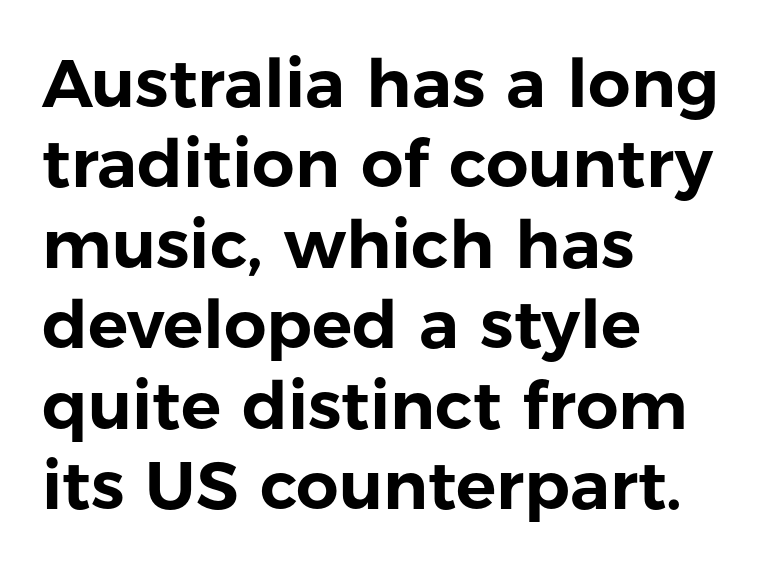
Every stem runs plumb, perpendicular to the baseline. Plain, unruled lines of type. Observe the ordinary spacing: letters are neighbours, not strangers. Do the characters align in a grid? No, the font is proportional. Line starts are locked; line ends wander. Nothing sits at the stroke ends, so this counts as sans-serif.
